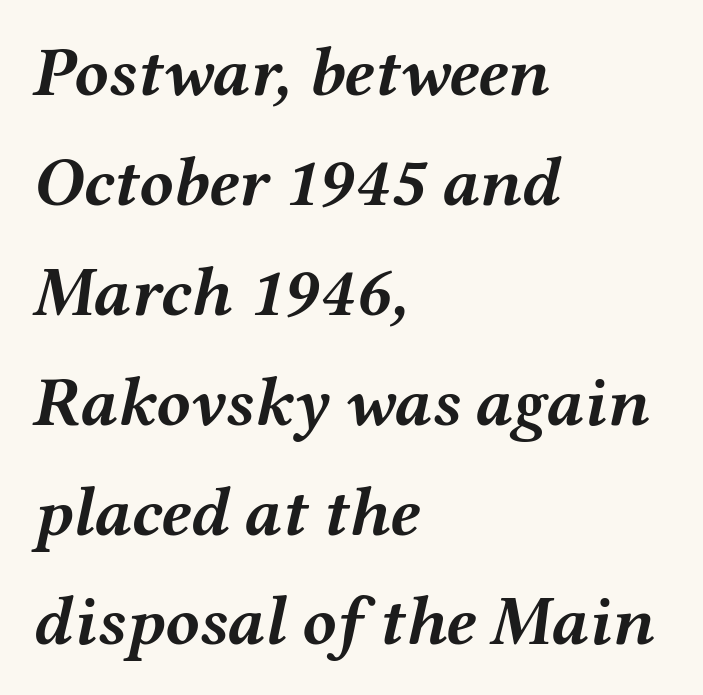
{"italic": "yes", "lean": "right", "slant_degrees": 12, "bold": "yes", "weight": "semibold", "width": "wide", "stroke_contrast": "medium", "x_height": "medium", "monospaced": "no", "underline": "no", "align": "left", "line_spacing": "normal", "line_spacing_ratio": 1.57, "letter_spacing": "normal", "letter_spacing_em": 0.0, "glyph_px": 70}
